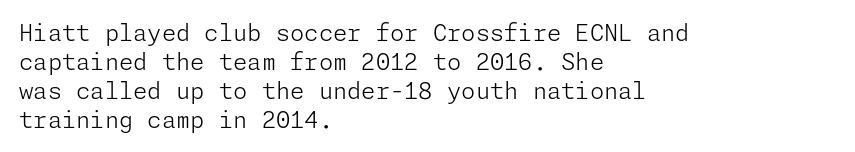
The image shows 23 px text type, upright; set left-aligned, normal line spacing (1.26x), normal letter spacing, not underlined.
